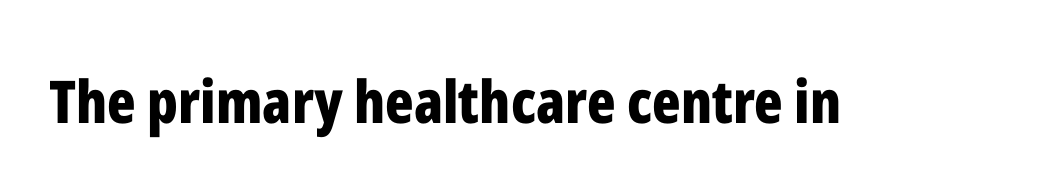
{"serif": "no", "italic": "no", "bold": "yes", "weight": "bold", "width": "condensed", "stroke_contrast": "low", "x_height": "medium", "monospaced": "no", "underline": "no", "letter_spacing": "normal", "letter_spacing_em": 0.0, "glyph_px": 59}
